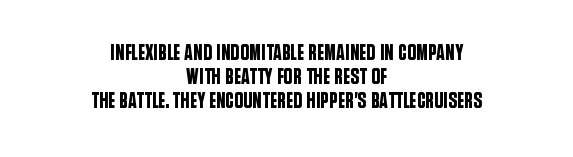
The image shows 22 px text type, upright; set centered, tight line spacing (1.1x), normal letter spacing, not underlined.
